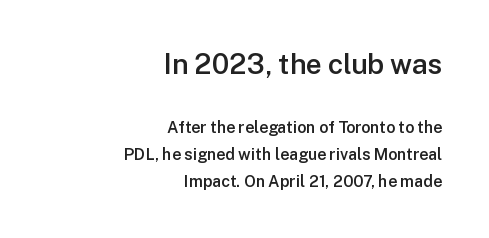
The image shows 28 px semibold sans-serif type, upright; set right-aligned, normal line spacing (1.69x), normal letter spacing, not underlined; the first (top) block is 1.75x larger; low stroke contrast and a medium x-height.
